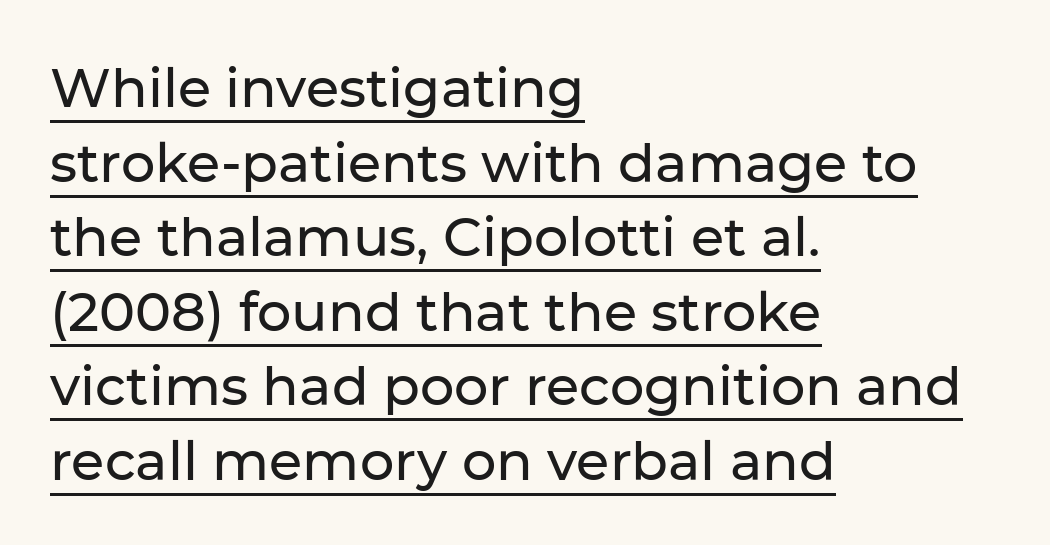
The image shows 54 px sans-serif type, upright; set left-aligned, normal line spacing (1.38x), normal letter spacing, underlined; low stroke contrast and a medium x-height.
